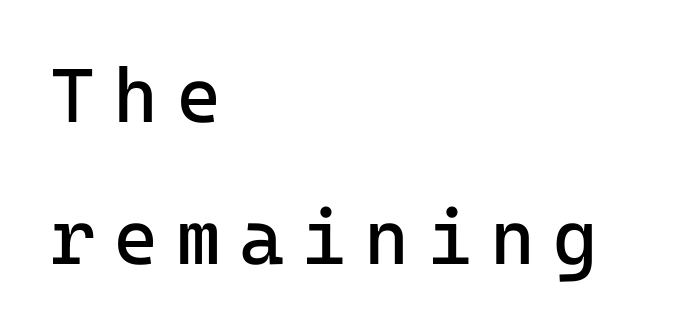
{"serif": "no", "italic": "no", "bold": "no", "weight": "regular", "width": "normal", "stroke_contrast": "low", "x_height": "medium", "monospaced": "yes", "underline": "no", "align": "left", "line_spacing_ratio": 1.85, "letter_spacing": "wide", "letter_spacing_em": 0.23, "glyph_px": 77}
